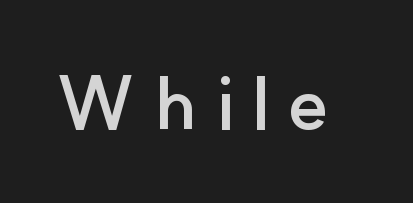
The horizontal fit of the characters is loose and conspicuously gappy. The letters advance in unequal steps, a hallmark of proportional type. The space directly below the letters is spotless. Do the letters lean? They stand straight. Students, this is bold: see how much ink each stroke carries. To sum up the face: it is a sans, with no serifs.
